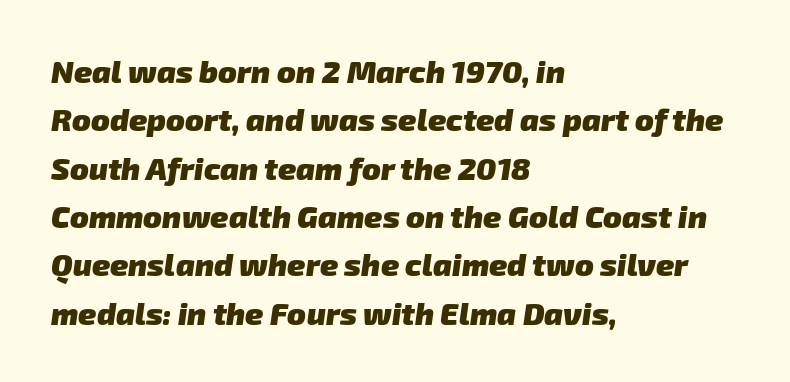
The image shows 31 px heavy sans-serif type; set left-aligned, normal line spacing (1.56x), normal letter spacing, not underlined; low stroke contrast and a medium x-height.
